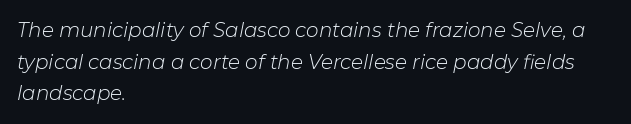
{"italic": "yes", "lean": "right", "slant_degrees": 11, "bold": "no", "underline": "no", "align": "left", "line_spacing": "normal", "line_spacing_ratio": 1.58, "letter_spacing": "normal", "letter_spacing_em": 0.0, "glyph_px": 20}
